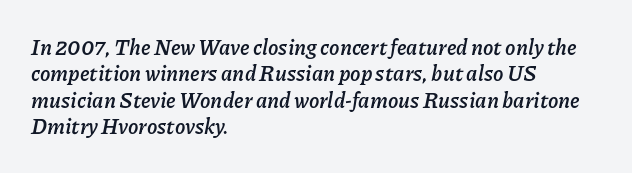
The image shows 21 px bold type, italic (leaning right); set left-aligned, normal line spacing (1.26x), normal letter spacing, not underlined.
